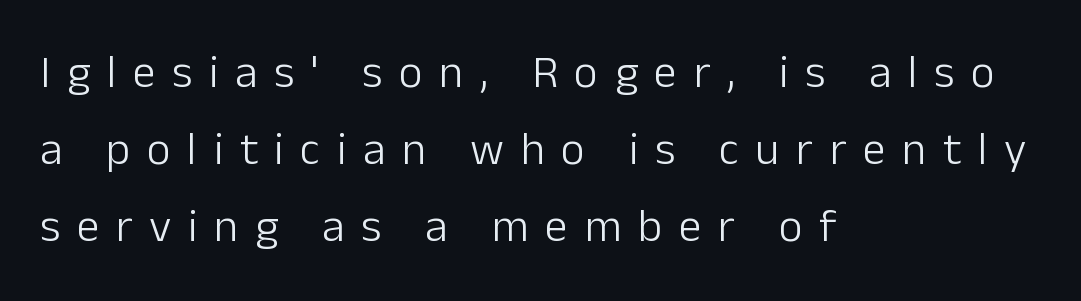
Descenders hang freely into open space. Is this a fixed-width face? No — the glyphs have proportional, varying widths. What's the leading like? Ordinary, nothing unusual. All the whitespace from short lines collects on the right. Stem width sits at or under what a default text font uses. Upright lettering throughout.
